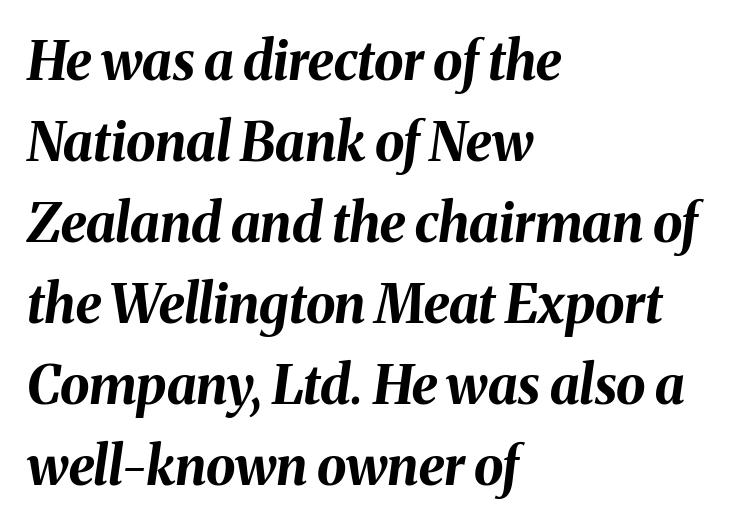
Q: Is the text bold? A: Yes.
Q: Is the text italic (slanted)? A: Yes, it leans right by about 8 degrees.
Q: Is the text underlined? A: No.
Q: How is the paragraph aligned? A: Left-aligned.
Q: Is the spacing between letters normal or unusually wide? A: Normal.
Q: Is the spacing between lines tight, normal or loose? A: Normal.
Q: Width (condensed, normal, or wide)? A: Normal.
Q: Stroke contrast? A: Medium.
Q: x-height? A: Medium.
Q: Monospaced? A: No.
